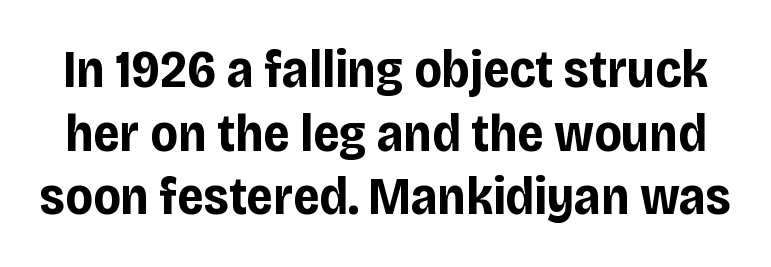
{"serif": "no", "italic": "no", "bold": "yes", "weight": "bold", "width": "condensed", "stroke_contrast": "low", "x_height": "large", "monospaced": "no", "underline": "no", "line_spacing_ratio": 1.2, "letter_spacing": "normal", "letter_spacing_em": 0.0, "glyph_px": 53}
